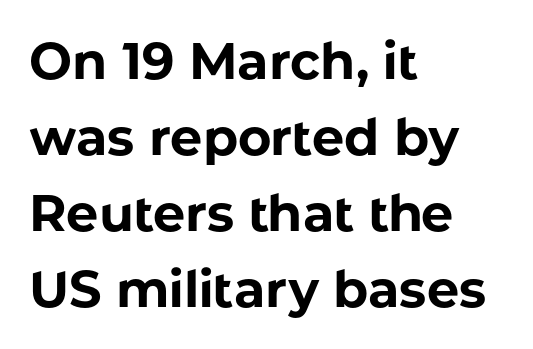
Q: Is the text bold? A: Yes.
Q: Is the text italic (slanted)? A: No, it is upright.
Q: Is the typeface a serif or a sans-serif typeface? A: Sans-serif.
Q: Is the text underlined? A: No.
Q: How is the paragraph aligned? A: Left-aligned.
Q: Is the spacing between letters normal or unusually wide? A: Normal.
Q: Is the spacing between lines tight, normal or loose? A: Normal.
Q: Width (condensed, normal, or wide)? A: Normal.
Q: Stroke contrast? A: Low.
Q: x-height? A: Medium.
Q: Monospaced? A: No.
